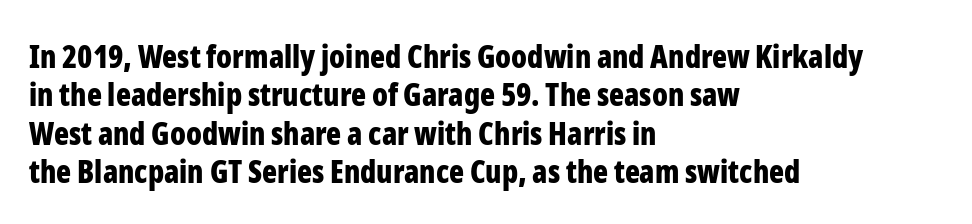
Q: Is the text bold? A: Yes.
Q: Is the text italic (slanted)? A: No, it is upright.
Q: Is the typeface a serif or a sans-serif typeface? A: Sans-serif.
Q: Is the text underlined? A: No.
Q: How is the paragraph aligned? A: Left-aligned.
Q: Is the spacing between letters normal or unusually wide? A: Normal.
Q: Width (condensed, normal, or wide)? A: Condensed.
Q: Stroke contrast? A: Low.
Q: x-height? A: Medium.
Q: Monospaced? A: No.
